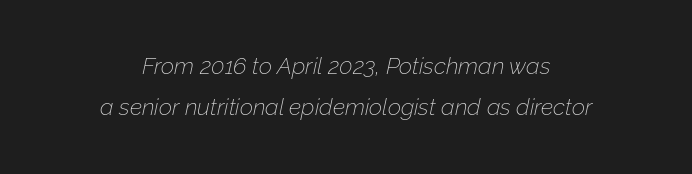
Rendered with sloped, italic letterforms. Letters have the restrained weight of plain body copy at most. Quick note: underline off. The type is set solid horizontally, with unmodified tracking.
